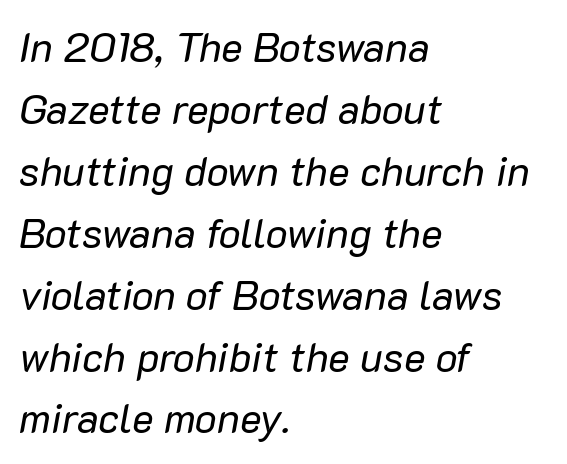
Successive baselines arrive at the customary interval. A typesetter would call this proportional, since set widths differ per character. How are the letters spaced? Ordinarily, with no added tracking. Just letters on the line, the space beneath them empty. The strokes are not fattened; the text isn't bold. This sample is left-justified, so line endings fall wherever the words run out.
